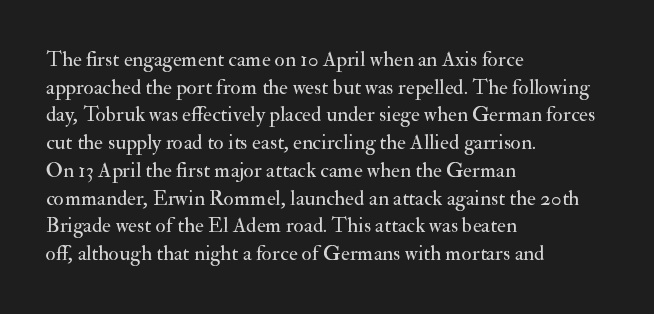
Q: Is the text bold? A: No.
Q: Is the text italic (slanted)? A: No, it is upright.
Q: Is the text underlined? A: No.
Q: How is the paragraph aligned? A: Left-aligned.
Q: Is the spacing between letters normal or unusually wide? A: Normal.
Q: Is the spacing between lines tight, normal or loose? A: Normal.
